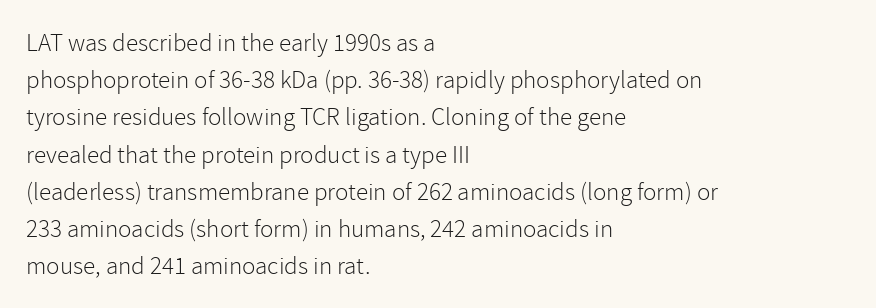
Q: Is the text bold? A: No.
Q: Is the text italic (slanted)? A: No, it is upright.
Q: Is the text underlined? A: No.
Q: How is the paragraph aligned? A: Left-aligned.
Q: Is the spacing between letters normal or unusually wide? A: Normal.
Q: Is the spacing between lines tight, normal or loose? A: Normal.
